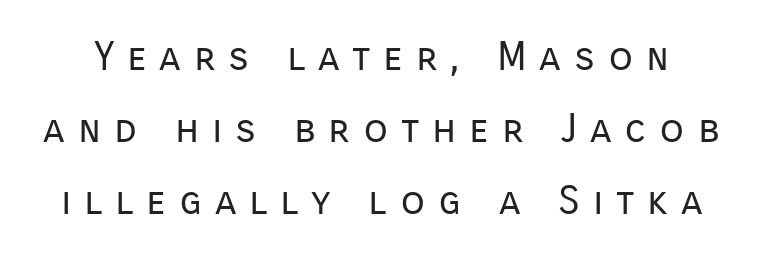
The image shows 40 px regular-weight sans-serif type, upright; set line spacing 1.8x, unusually wide letter spacing (+0.32 em), not underlined; low stroke contrast and a medium x-height.
